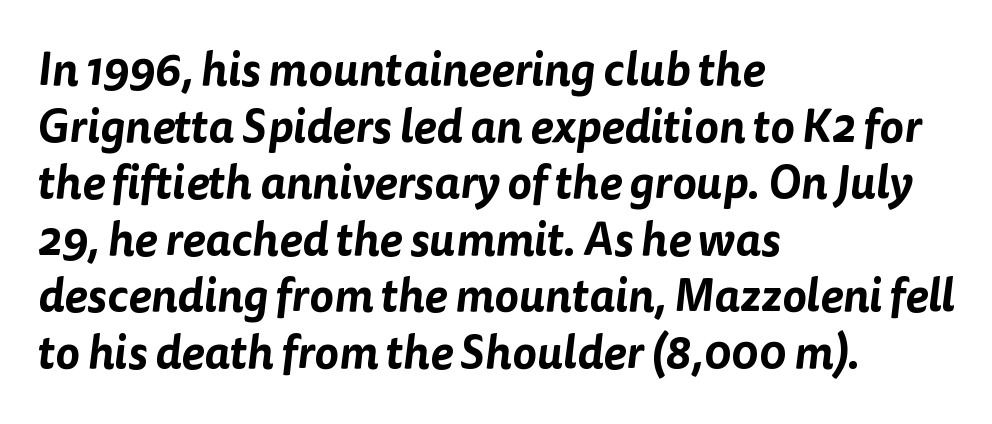
Caption: standard tracking, unaltered. Reading down the block, your eye returns to a fixed left position each line. The face used here is proportionally spaced, like ordinary book or web type. The rendering shows plain stroke endings on the letterforms — a sans-serif design. Type without underlining.
